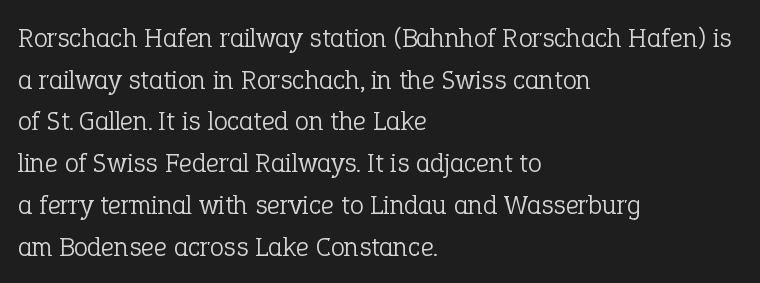
The image shows 28 px light serif type, upright; set left-aligned, normal line spacing (1.49x), normal letter spacing, not underlined; low stroke contrast and a medium x-height.
